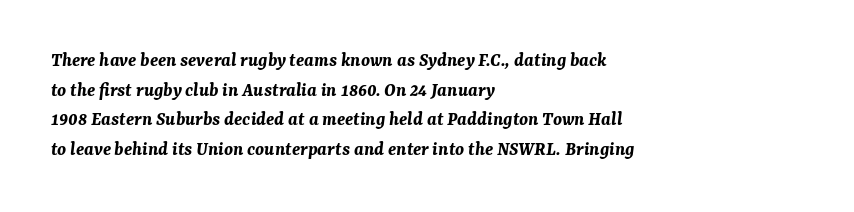
The image shows 20 px bold type, italic (leaning right); set left-aligned, normal line spacing (1.48x), normal letter spacing, not underlined.
